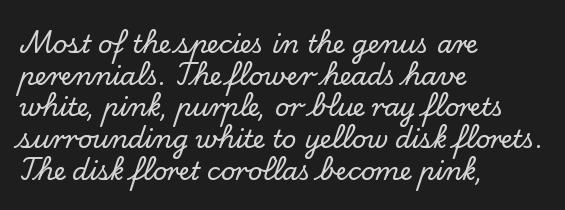
The image shows 25 px text type; set left-aligned, normal line spacing (1.27x), normal letter spacing, not underlined.
